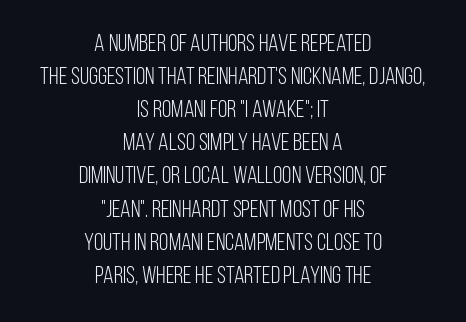
Q: Is the text bold? A: No.
Q: Is the text italic (slanted)? A: No, it is upright.
Q: Is the text underlined? A: No.
Q: How is the paragraph aligned? A: Centered.
Q: Is the spacing between letters normal or unusually wide? A: Normal.
Q: Is the spacing between lines tight, normal or loose? A: Normal.
